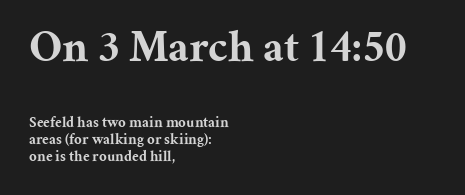
{"serif": "yes", "italic": "no", "bold": "yes", "weight": "bold", "width": "normal", "stroke_contrast": "medium", "x_height": "medium", "monospaced": "no", "underline": "no", "align": "left", "line_spacing": "tight", "line_spacing_ratio": 1.13, "letter_spacing": "normal", "letter_spacing_em": 0.0, "larger_block": "first", "size_ratio": 3.0, "glyph_px": 45}
